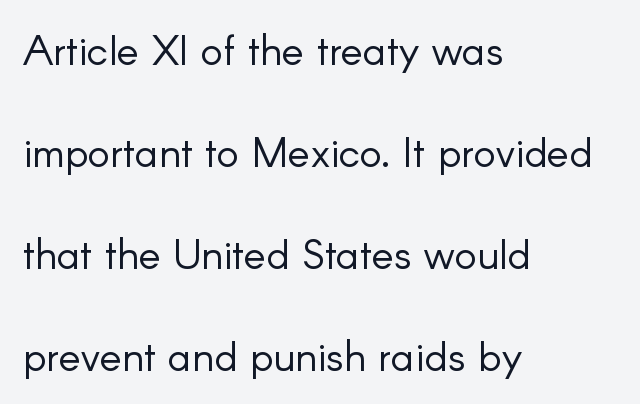
Q: Is the text bold? A: No.
Q: Is the text italic (slanted)? A: No, it is upright.
Q: Is the typeface a serif or a sans-serif typeface? A: Sans-serif.
Q: Is the text underlined? A: No.
Q: How is the paragraph aligned? A: Left-aligned.
Q: Is the spacing between letters normal or unusually wide? A: Normal.
Q: Is the spacing between lines tight, normal or loose? A: Loose.
Q: Width (condensed, normal, or wide)? A: Normal.
Q: Stroke contrast? A: Low.
Q: x-height? A: Small.
Q: Monospaced? A: No.
